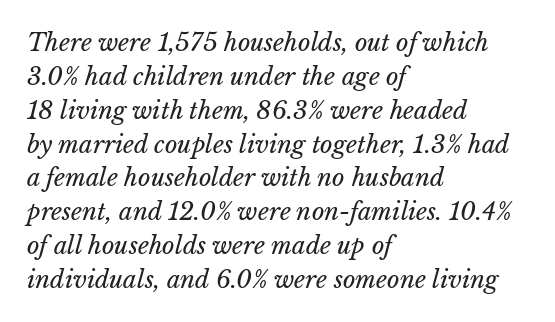
The image shows 24 px text type, italic (leaning right); set left-aligned, normal line spacing (1.41x), normal letter spacing, not underlined.
